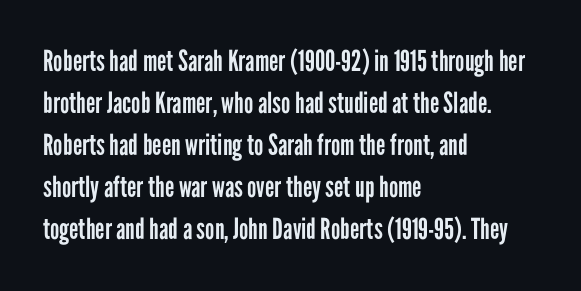
{"serif": "no", "italic": "no", "bold": "no", "weight": "regular", "width": "condensed", "stroke_contrast": "low", "x_height": "medium", "monospaced": "no", "underline": "no", "align": "left", "line_spacing": "normal", "line_spacing_ratio": 1.45, "letter_spacing": "normal", "letter_spacing_em": 0.0, "glyph_px": 29}
